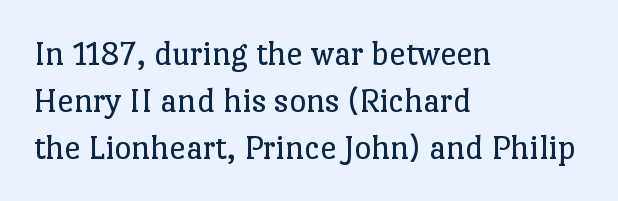
Q: Is the text bold? A: No.
Q: Is the text italic (slanted)? A: No, it is upright.
Q: Is the typeface a serif or a sans-serif typeface? A: Serif.
Q: Is the text underlined? A: No.
Q: How is the paragraph aligned? A: Left-aligned.
Q: Is the spacing between letters normal or unusually wide? A: Normal.
Q: Is the spacing between lines tight, normal or loose? A: Normal.
Q: Width (condensed, normal, or wide)? A: Normal.
Q: Stroke contrast? A: Low.
Q: x-height? A: Medium.
Q: Monospaced? A: No.
